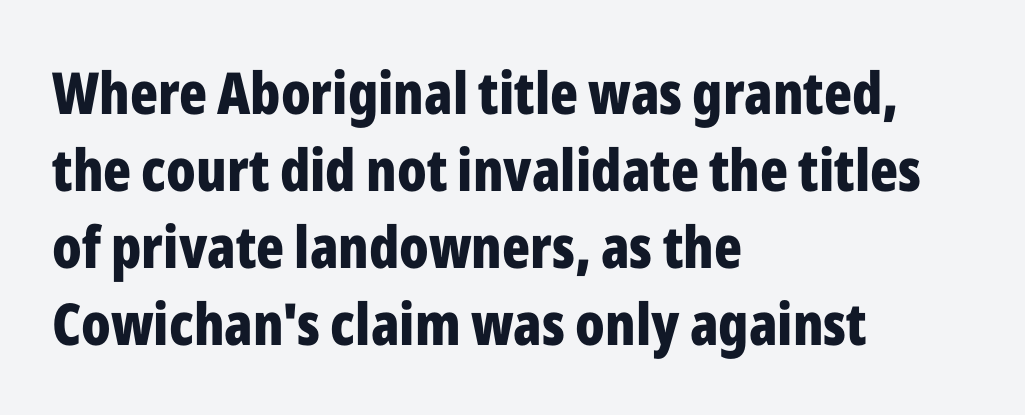
Q: Is the text bold? A: Yes.
Q: Is the text italic (slanted)? A: No, it is upright.
Q: Is the typeface a serif or a sans-serif typeface? A: Sans-serif.
Q: Is the text underlined? A: No.
Q: How is the paragraph aligned? A: Left-aligned.
Q: Is the spacing between letters normal or unusually wide? A: Normal.
Q: Is the spacing between lines tight, normal or loose? A: Normal.
Q: Width (condensed, normal, or wide)? A: Condensed.
Q: Stroke contrast? A: Low.
Q: x-height? A: Medium.
Q: Monospaced? A: No.
